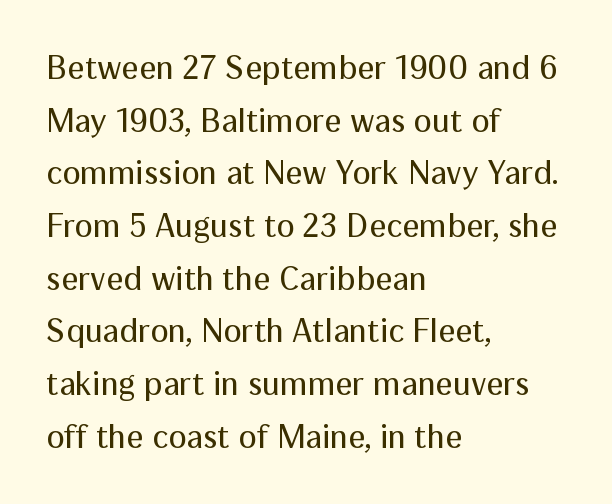
Is there much room between lines? A standard amount, neither cramped nor airy. This is the regular roman posture of the typeface. What kind of face is this? One without serifs — a sans. Each stroke keeps to a modest, everyday thickness or less.
